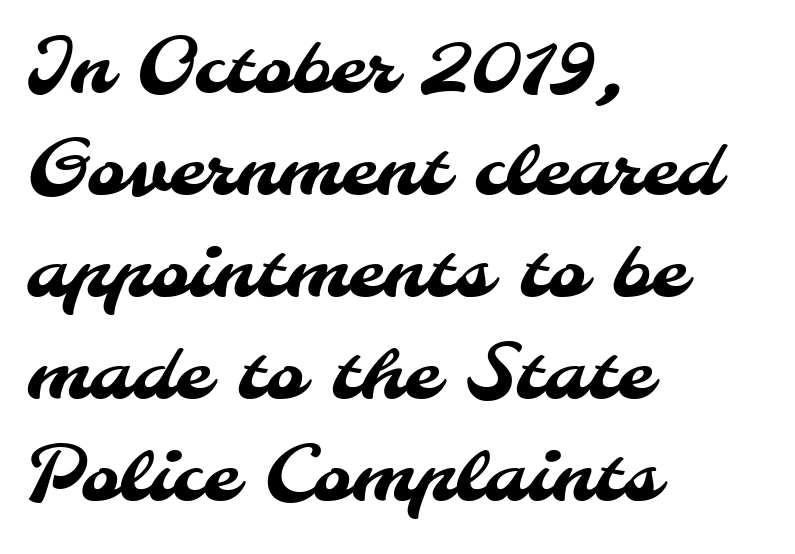
Lines of text with bare space underneath. Horizontal alignment here is leftward, the default for most running prose. This is sans-serif lettering, the kind often seen on screens and signage. Proportional: the letters do not fall into vertical columns.
